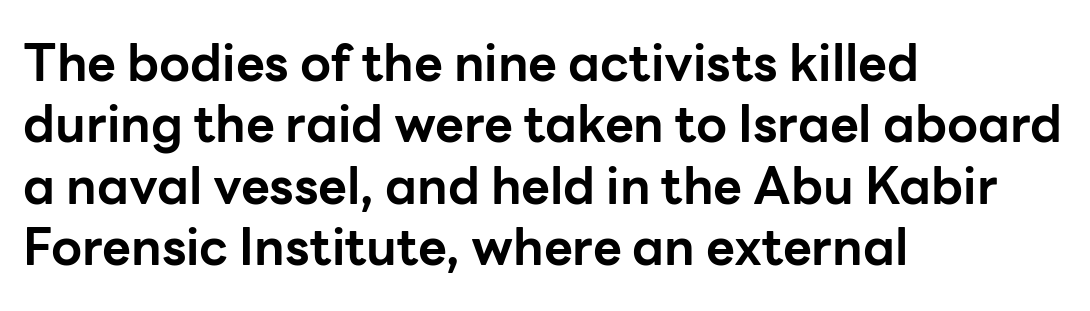
It's the straight-up-and-down kind of type. I'd describe the lettering as bold — thick and assertive. Alignment: flush left. Think of a printed novel: that variable character pitch is what you see here. The face used here is a sans, in the tradition of grotesques and geometrics. This rendering features lettering with no underline.
